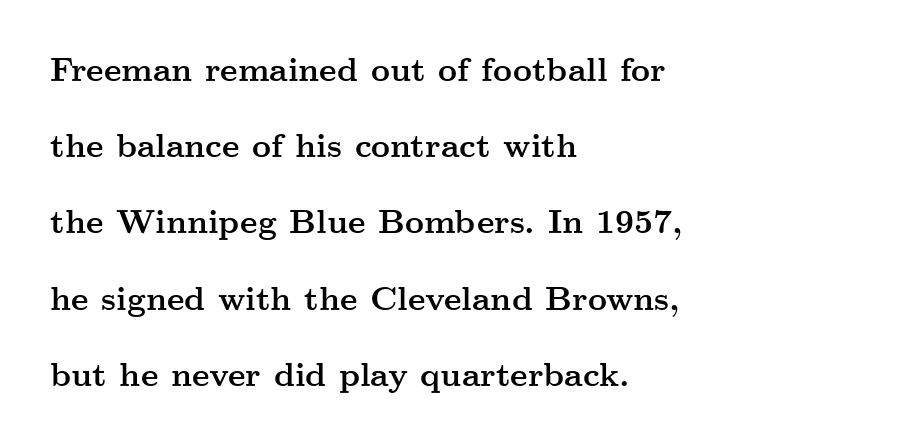
{"serif": "yes", "italic": "no", "bold": "yes", "weight": "semibold", "width": "wide", "stroke_contrast": "medium", "x_height": "small", "monospaced": "no", "underline": "no", "align": "left", "line_spacing": "loose", "line_spacing_ratio": 2.31, "letter_spacing": "normal", "letter_spacing_em": 0.0, "glyph_px": 33}
